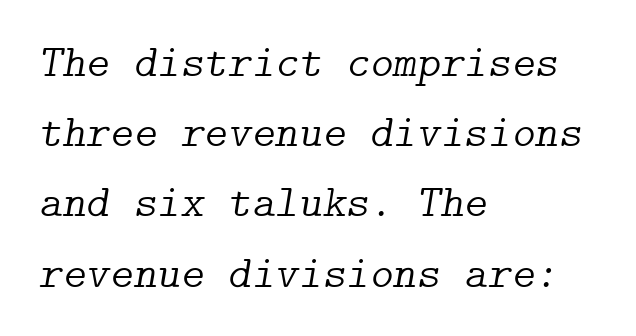
The image shows 45 px light serif type, italic (leaning right); set left-aligned, normal line spacing (1.56x), normal letter spacing, not underlined; low stroke contrast and a medium x-height.
